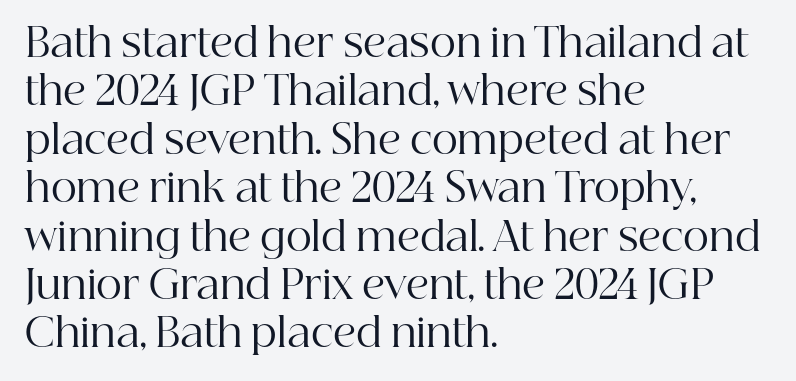
The axis of the letterforms is exactly vertical. The weight would be labelled regular, book, light, or lighter still. The letterforms sit shoulder to shoulder at normal distance. Think of a printed novel: that variable character pitch is what you see here.
